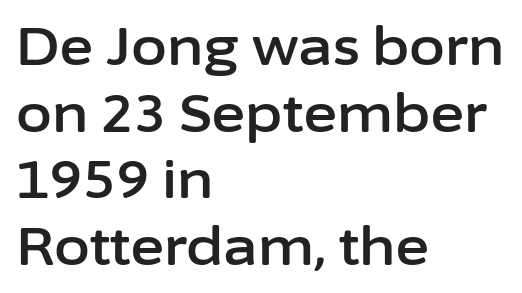
{"serif": "no", "italic": "no", "width": "normal", "stroke_contrast": "low", "x_height": "medium", "monospaced": "no", "underline": "no", "align": "left", "line_spacing": "normal", "line_spacing_ratio": 1.28, "letter_spacing": "normal", "letter_spacing_em": 0.0, "glyph_px": 52}
